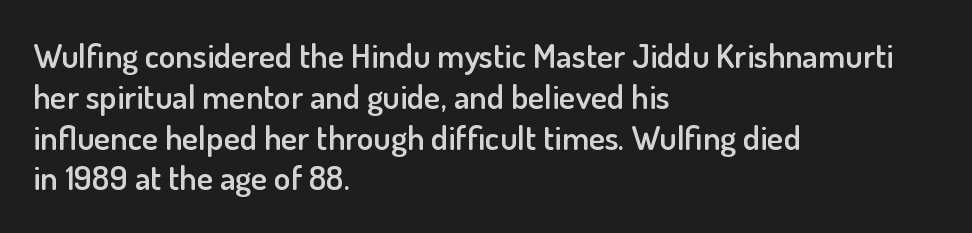
{"serif": "no", "italic": "no", "bold": "semi", "weight": "semibold", "width": "normal", "stroke_contrast": "low", "x_height": "small", "monospaced": "no", "underline": "no", "align": "left", "line_spacing_ratio": 1.2, "letter_spacing": "normal", "letter_spacing_em": 0.0, "glyph_px": 34}
